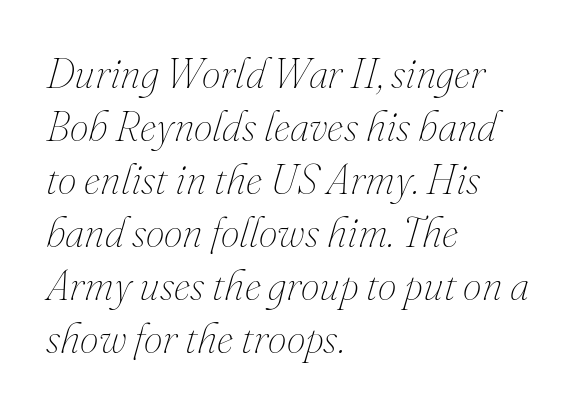
The image shows 42 px thin type, italic (leaning right); set left-aligned, normal line spacing (1.26x), normal letter spacing, not underlined; medium stroke contrast and a small x-height.
